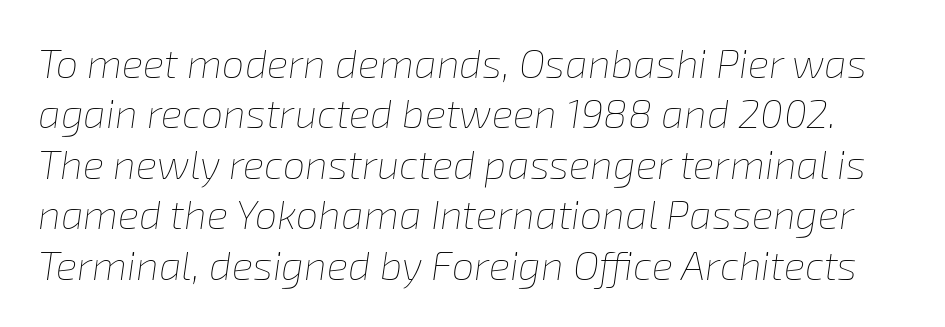
Q: Is the text bold? A: No.
Q: Is the text italic (slanted)? A: Yes, it leans right by about 8 degrees.
Q: Is the text underlined? A: No.
Q: Is the spacing between letters normal or unusually wide? A: Normal.
Q: Is the spacing between lines tight, normal or loose? A: Normal.
Q: Width (condensed, normal, or wide)? A: Normal.
Q: Stroke contrast? A: Low.
Q: x-height? A: Medium.
Q: Monospaced? A: No.
